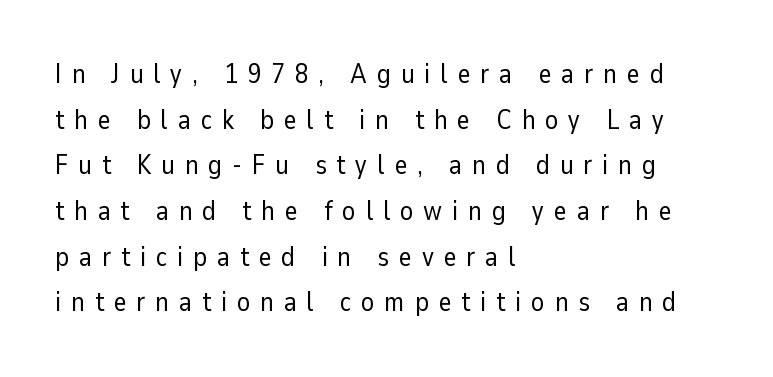
Stems and bowls with no extra thickness — not bold. The type sits square on the baseline with zero lean. Glance below the letters and you will spot only blank space. A classic flush-left, rag-right setting is used for this passage. Baseline-to-baseline distance is the conventional proportion of letter height.
